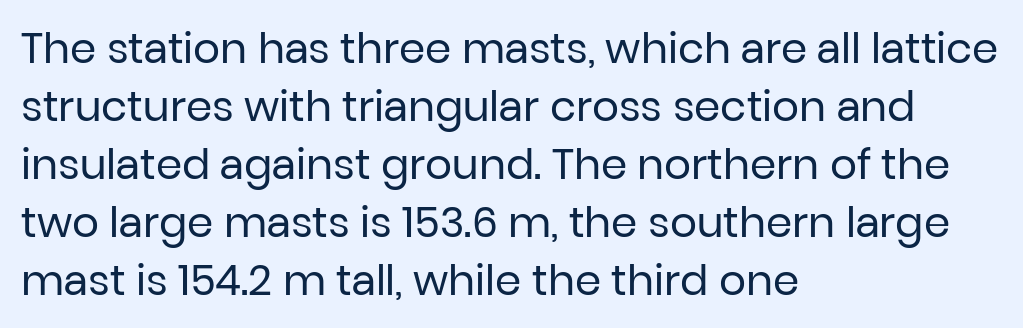
Q: Is the text bold? A: No.
Q: Is the text italic (slanted)? A: No, it is upright.
Q: Is the typeface a serif or a sans-serif typeface? A: Sans-serif.
Q: Is the text underlined? A: No.
Q: How is the paragraph aligned? A: Left-aligned.
Q: Is the spacing between letters normal or unusually wide? A: Normal.
Q: Is the spacing between lines tight, normal or loose? A: Normal.
Q: Width (condensed, normal, or wide)? A: Normal.
Q: Stroke contrast? A: Low.
Q: x-height? A: Medium.
Q: Monospaced? A: No.
